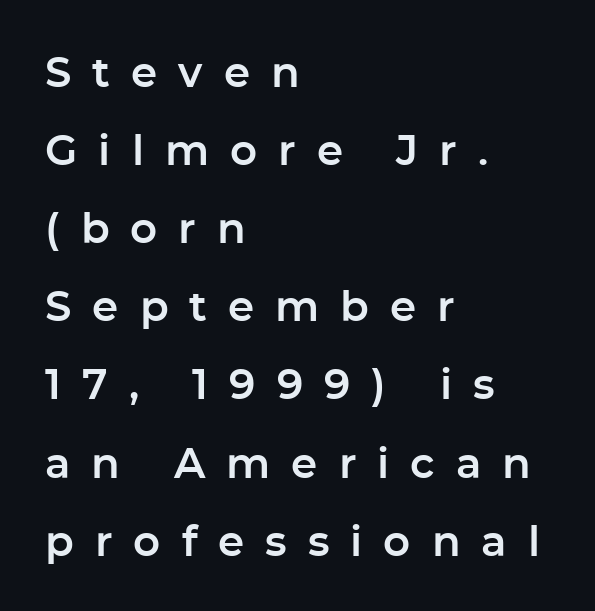
The image shows 42 px sans-serif type, upright; set left-aligned, line spacing 1.86x, unusually wide letter spacing (+0.5 em), not underlined; low stroke contrast and a medium x-height.
